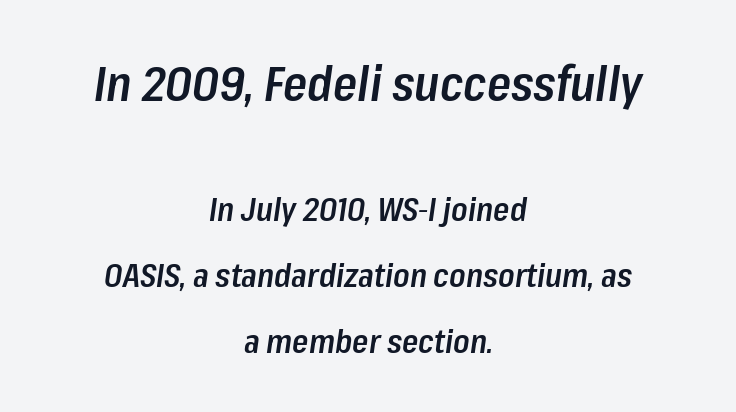
The image shows 49 px semibold, condensed type, italic (leaning right); set centered, loose line spacing (2.0x), normal letter spacing, not underlined; the first (top) block is 1.48x larger; low stroke contrast and a medium x-height.
